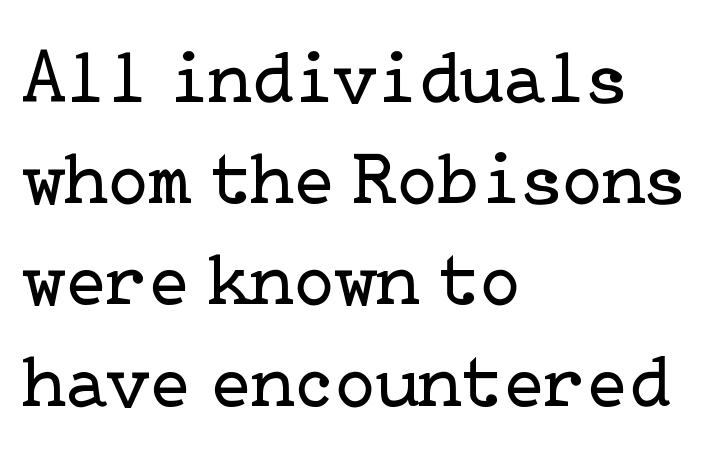
Q: Is the text bold? A: No.
Q: Is the text italic (slanted)? A: No, it is upright.
Q: Is the typeface a serif or a sans-serif typeface? A: Serif.
Q: Is the text underlined? A: No.
Q: How is the paragraph aligned? A: Left-aligned.
Q: Is the spacing between letters normal or unusually wide? A: Normal.
Q: Is the spacing between lines tight, normal or loose? A: Normal.
Q: Width (condensed, normal, or wide)? A: Normal.
Q: Stroke contrast? A: Low.
Q: x-height? A: Medium.
